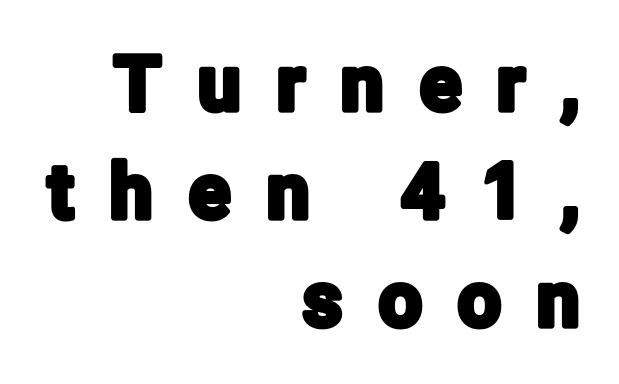
{"serif": "no", "italic": "no", "width": "condensed", "stroke_contrast": "low", "x_height": "medium", "monospaced": "no", "underline": "no", "align": "right", "line_spacing": "normal", "line_spacing_ratio": 1.42, "letter_spacing": "wide", "letter_spacing_em": 0.48, "glyph_px": 76}
